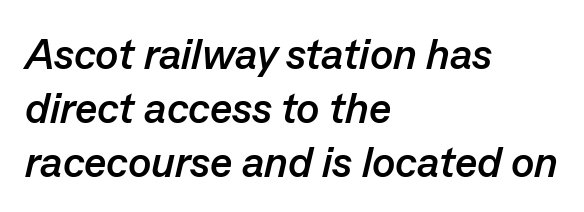
In terms of weight, the rendering is a true, heavy bold. No word sits above an underline. Character widths vary here, with narrow letters taking less room than wide ones. This sample uses an oblique cut, with every glyph tilted off the vertical. Each word holds together tightly as a unit, with standard inter-letter gaps. The designer left line spacing at the default.
